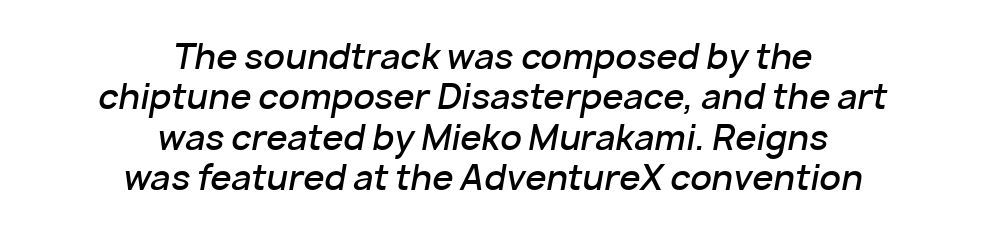
{"italic": "yes", "lean": "right", "slant_degrees": 10, "bold": "semi", "weight": "semibold", "width": "normal", "stroke_contrast": "low", "x_height": "medium", "monospaced": "no", "underline": "no", "align": "center", "line_spacing_ratio": 1.19, "letter_spacing": "normal", "letter_spacing_em": 0.0, "glyph_px": 34}
